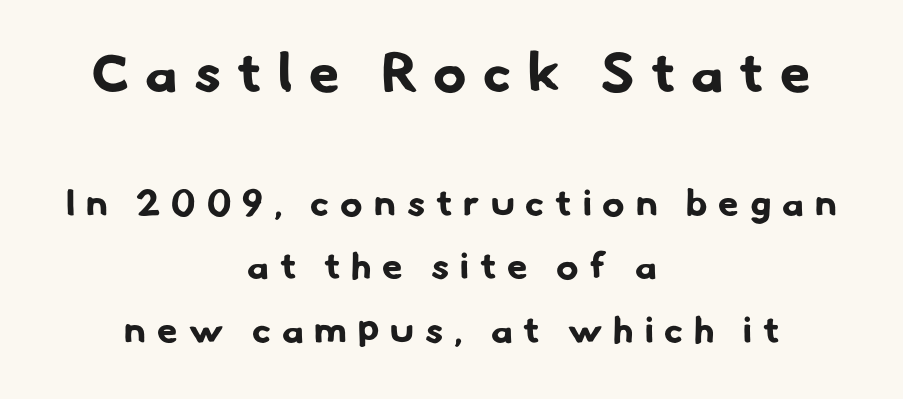
Q: Is the text bold? A: Yes.
Q: Is the typeface a serif or a sans-serif typeface? A: Sans-serif.
Q: Is the text underlined? A: No.
Q: How is the paragraph aligned? A: Centered.
Q: Is the spacing between letters normal or unusually wide? A: Unusually wide.
Q: Which block of text is set in a larger size, the first (top) or the second (bottom)? A: The first (top) one.
Q: Width (condensed, normal, or wide)? A: Normal.
Q: Stroke contrast? A: Low.
Q: x-height? A: Small.
Q: Monospaced? A: No.
